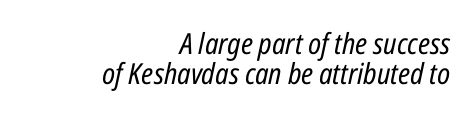
The image shows 29 px regular-weight, condensed type, italic (leaning right); set right-aligned, tight line spacing (1.02x), normal letter spacing, not underlined; low stroke contrast and a medium x-height.
